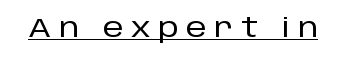
The image shows 26 px text type, upright; set unusually wide letter spacing (+0.29 em), underlined.
